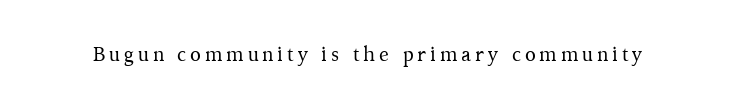
The image shows 20 px text type, upright; set not underlined.
